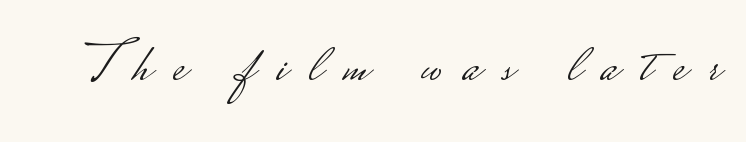
{"serif": "no", "bold": "no", "weight": "light", "width": "wide", "stroke_contrast": "low", "monospaced": "no", "underline": "no", "letter_spacing": "wide", "letter_spacing_em": 0.38, "glyph_px": 56}
